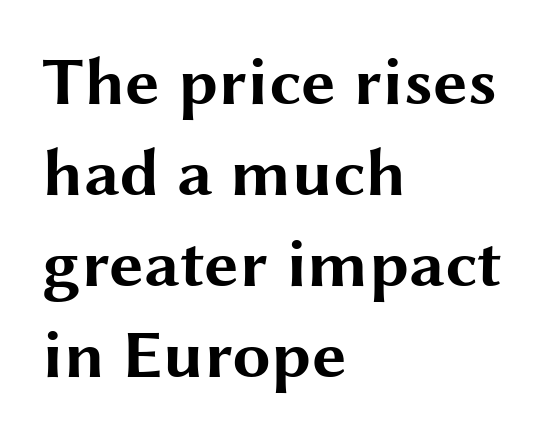
A clean baseline with only descenders dipping below it. This is roman type, the default non-slanted kind. A student would call this left alignment; a typographer would say flush left, rag right. The passage shown is typed in a proportional face where columns would drift.
